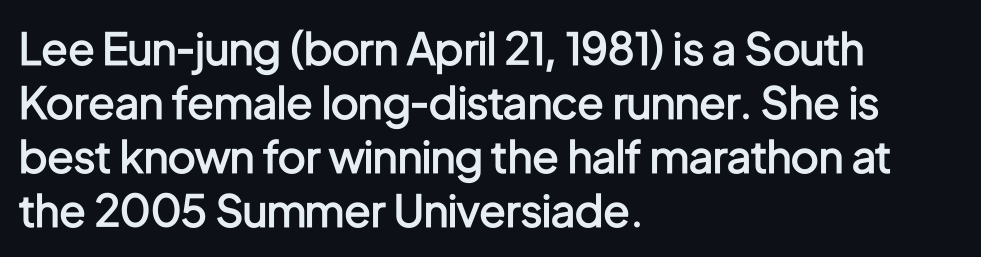
The image shows 44 px semibold, condensed sans-serif type, upright; set left-aligned, line spacing 1.23x, normal letter spacing, not underlined; low stroke contrast and a medium x-height.
